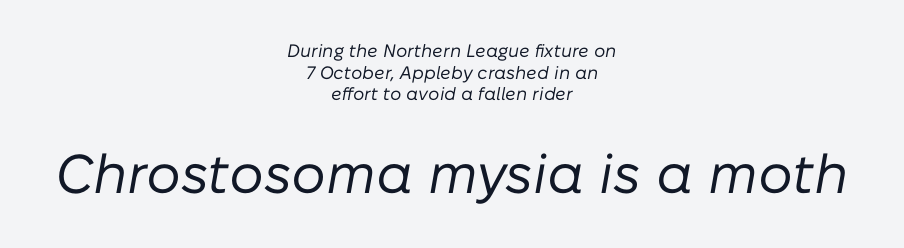
Q: Is the text bold? A: No.
Q: Is the text italic (slanted)? A: Yes, it leans right by about 10 degrees.
Q: Is the text underlined? A: No.
Q: How is the paragraph aligned? A: Centered.
Q: Is the spacing between letters normal or unusually wide? A: Normal.
Q: Which block of text is set in a larger size, the first (top) or the second (bottom)? A: The second (bottom) one.
Q: Width (condensed, normal, or wide)? A: Normal.
Q: Stroke contrast? A: Low.
Q: x-height? A: Medium.
Q: Monospaced? A: No.
